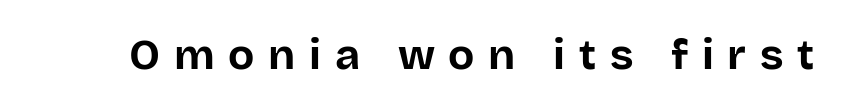
{"serif": "no", "italic": "no", "bold": "yes", "weight": "bold", "width": "normal", "stroke_contrast": "low", "x_height": "large", "monospaced": "no", "underline": "no", "letter_spacing": "wide", "letter_spacing_em": 0.32, "glyph_px": 43}
